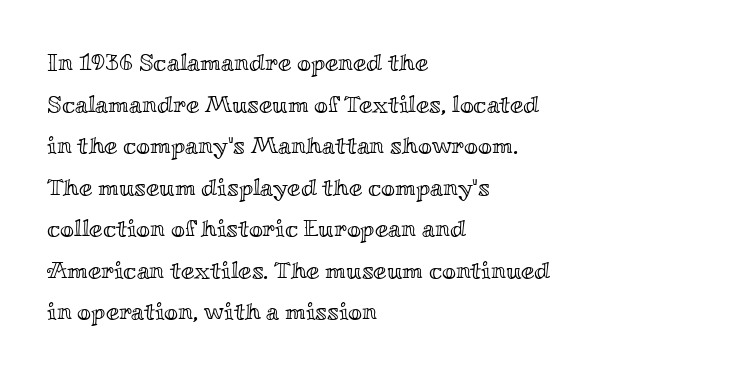
Q: Is the text italic (slanted)? A: No, it is upright.
Q: Is the text underlined? A: No.
Q: How is the paragraph aligned? A: Left-aligned.
Q: Is the spacing between letters normal or unusually wide? A: Normal.
